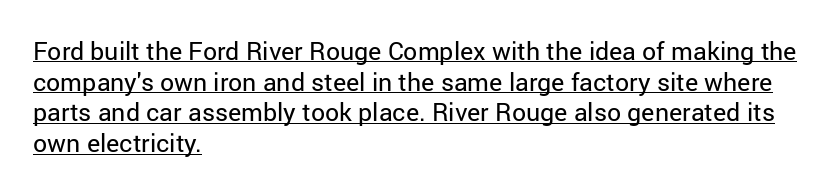
What stands out about the letter spacing? Nothing — it is the standard amount. This is roman type, the default non-slanted kind. These lines stack with their left ends in a neat column. Compared with undecorated copy, this sample adds a rule below the words. Ink coverage per letter is moderate at most.
